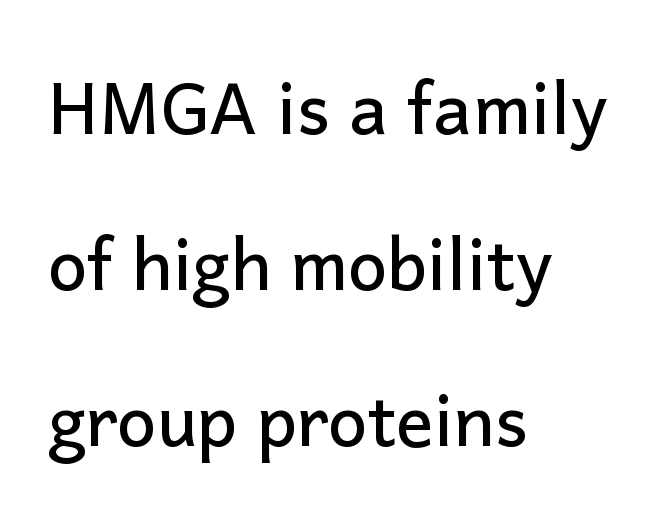
{"serif": "no", "italic": "no", "width": "normal", "stroke_contrast": "low", "x_height": "medium", "monospaced": "no", "underline": "no", "align": "left", "line_spacing": "loose", "line_spacing_ratio": 2.23, "letter_spacing": "normal", "letter_spacing_em": 0.0, "glyph_px": 70}
